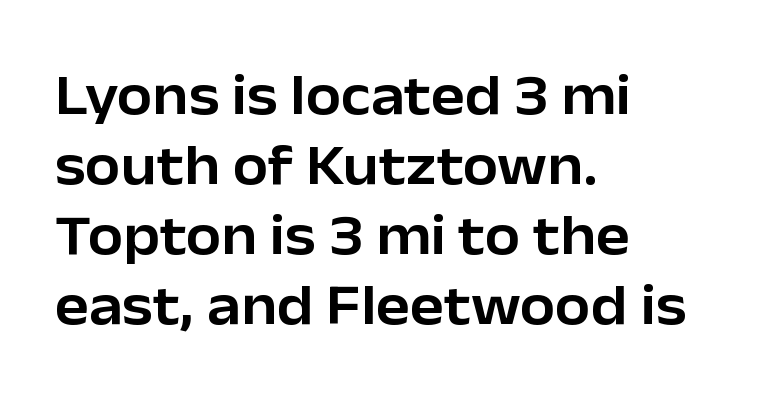
Q: Is the text italic (slanted)? A: No, it is upright.
Q: Is the typeface a serif or a sans-serif typeface? A: Sans-serif.
Q: Is the text underlined? A: No.
Q: How is the paragraph aligned? A: Left-aligned.
Q: Is the spacing between letters normal or unusually wide? A: Normal.
Q: Width (condensed, normal, or wide)? A: Normal.
Q: Stroke contrast? A: Low.
Q: x-height? A: Medium.
Q: Monospaced? A: No.
